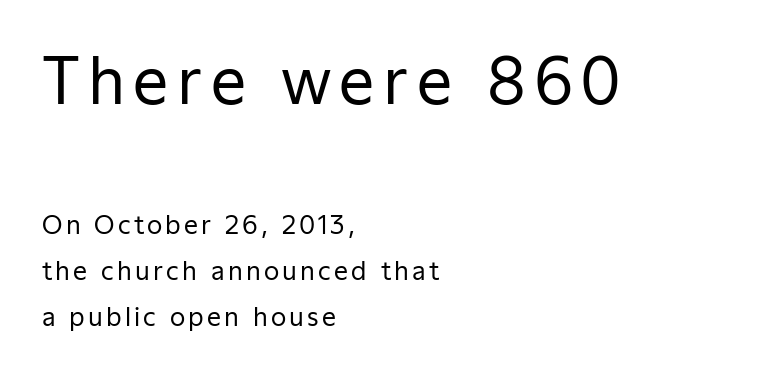
Q: Is the text bold? A: No.
Q: Is the text italic (slanted)? A: No, it is upright.
Q: Is the typeface a serif or a sans-serif typeface? A: Sans-serif.
Q: Is the text underlined? A: No.
Q: How is the paragraph aligned? A: Left-aligned.
Q: Which block of text is set in a larger size, the first (top) or the second (bottom)? A: The first (top) one.
Q: Width (condensed, normal, or wide)? A: Normal.
Q: Stroke contrast? A: Low.
Q: x-height? A: Medium.
Q: Monospaced? A: No.
